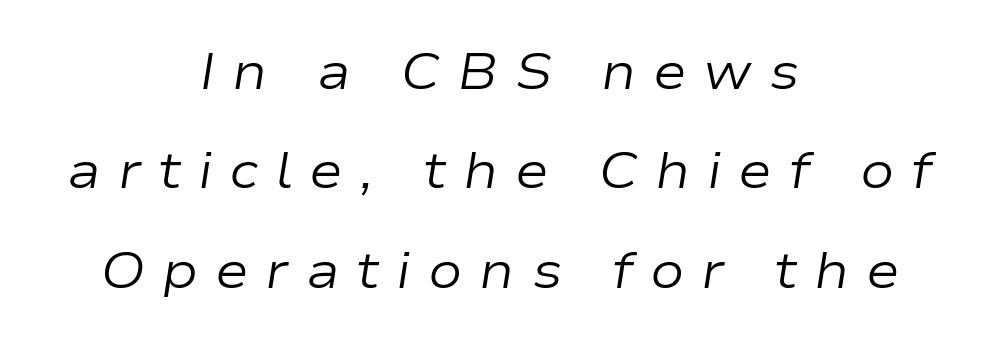
Letters rest on an invisible, unmarked baseline. Where is the straight margin? There isn't one; the lines are centered. Successive baselines arrive slowly, with a big drop between each. A typesetter would call this proportional, since set widths differ per character. The whole block is typeset with a tilt.
